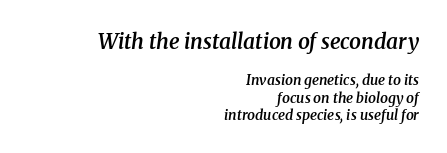
The image shows 21 px text type, italic (leaning right); set right-aligned, normal line spacing (1.25x), normal letter spacing, not underlined; the first (top) block is 1.5x larger.
